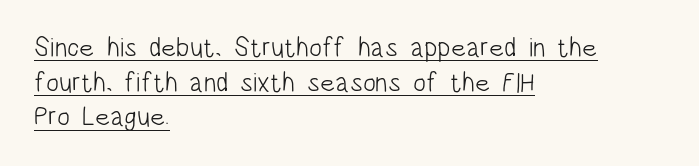
The image shows 27 px text type, upright; set left-aligned, normal line spacing (1.28x), normal letter spacing, underlined.
